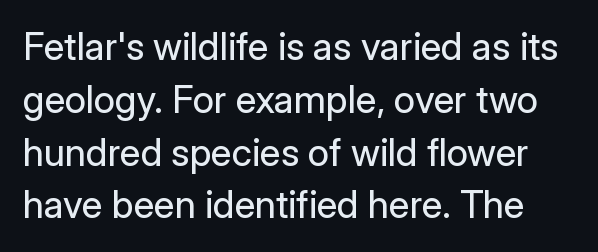
Q: Is the text bold? A: No.
Q: Is the text italic (slanted)? A: No, it is upright.
Q: Is the typeface a serif or a sans-serif typeface? A: Sans-serif.
Q: Is the text underlined? A: No.
Q: Is the spacing between letters normal or unusually wide? A: Normal.
Q: Is the spacing between lines tight, normal or loose? A: Normal.
Q: Width (condensed, normal, or wide)? A: Normal.
Q: Stroke contrast? A: Low.
Q: x-height? A: Medium.
Q: Monospaced? A: No.
